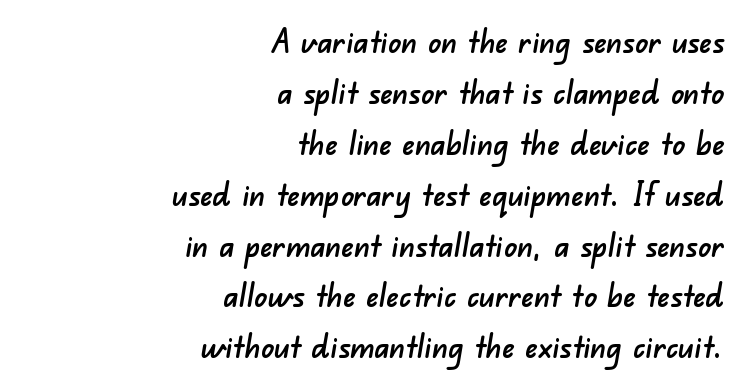
This rendering uses right alignment, leaving the left contour irregular. The rendering shows plain stroke endings on the letterforms — a sans-serif design. Rows of type keep a routine distance in the vertical direction. The space directly below the letters is spotless. These lines are rendered in a variable-pitch font.
